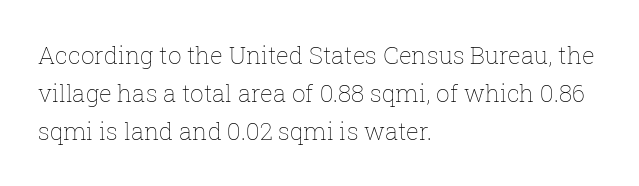
The image shows 24 px text type, upright; set left-aligned, normal line spacing (1.59x), normal letter spacing, not underlined.
